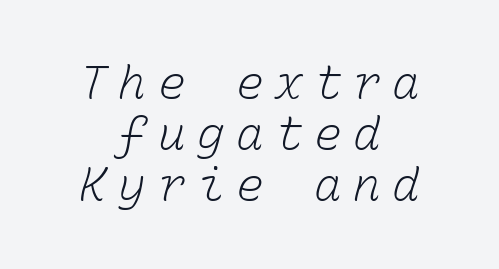
Centered paragraph, ragged on both sides. The rendering uses a small line-height, squeezing the rows. Between one letter and the next there's a generous, obvious gap. Ink coverage per letter is moderate at most.
